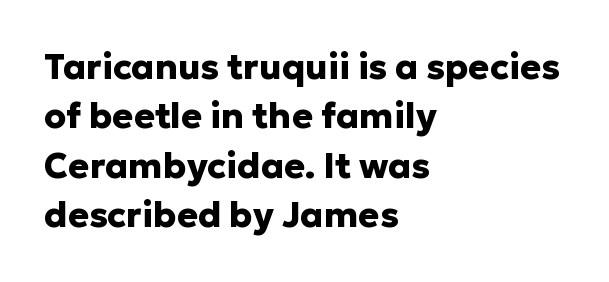
{"serif": "no", "italic": "no", "bold": "yes", "weight": "heavy", "width": "normal", "stroke_contrast": "low", "x_height": "medium", "monospaced": "no", "underline": "no", "align": "left", "line_spacing": "normal", "line_spacing_ratio": 1.41, "letter_spacing": "normal", "letter_spacing_em": 0.0, "glyph_px": 35}
